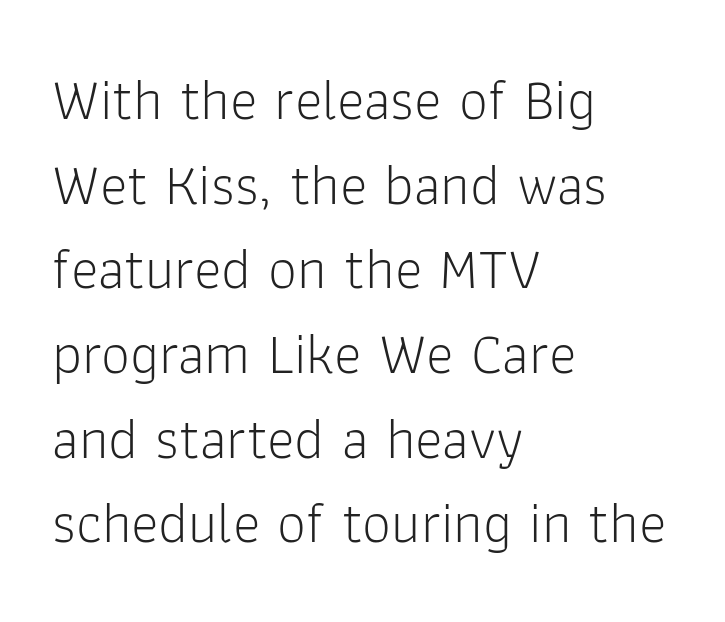
The image shows 58 px light sans-serif type, upright; set left-aligned, normal line spacing (1.46x), normal letter spacing, not underlined; low stroke contrast and a medium x-height.
